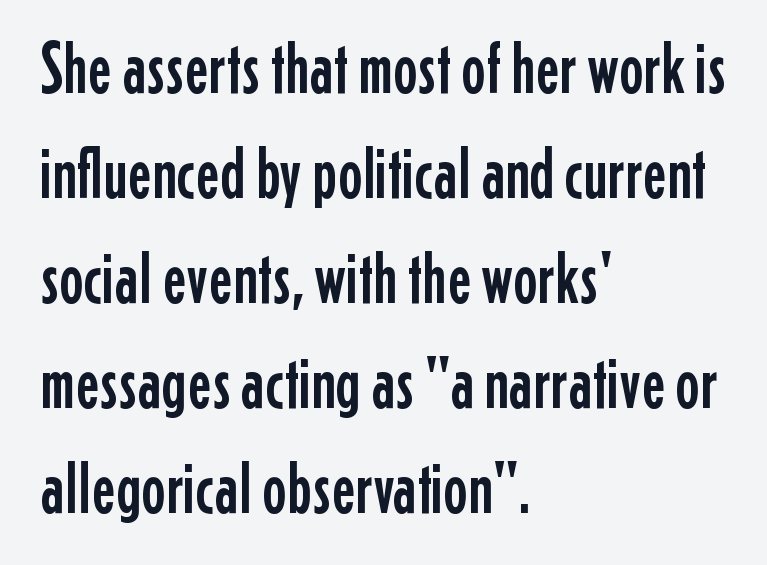
Q: Is the text italic (slanted)? A: No, it is upright.
Q: Is the typeface a serif or a sans-serif typeface? A: Sans-serif.
Q: Is the text underlined? A: No.
Q: How is the paragraph aligned? A: Left-aligned.
Q: Is the spacing between letters normal or unusually wide? A: Normal.
Q: Is the spacing between lines tight, normal or loose? A: Normal.
Q: Width (condensed, normal, or wide)? A: Condensed.
Q: Stroke contrast? A: Low.
Q: x-height? A: Medium.
Q: Monospaced? A: No.
